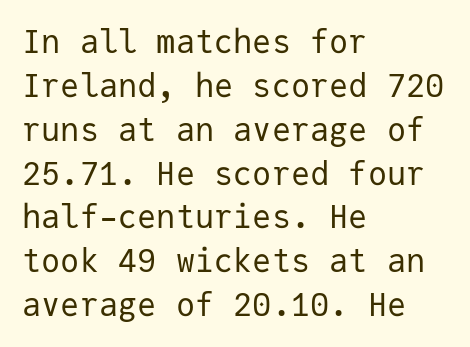
The image shows 32 px regular-weight sans-serif type, upright, monospaced; set left-aligned, normal line spacing (1.37x), normal letter spacing, not underlined; low stroke contrast and a medium x-height.
